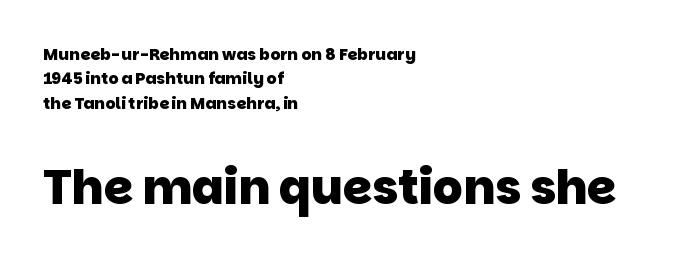
The type is set solid horizontally, with unmodified tracking. This layout puts the modest block above and the oversized block below. The vertical gap from one line to the next is medium. On the weight axis this lands at bold, roughly 700. Character widths vary here, with narrow letters taking less room than wide ones.
